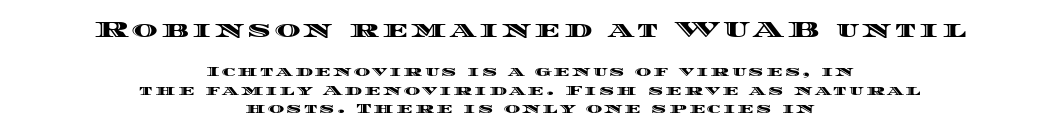
Q: Is the text italic (slanted)? A: No, it is upright.
Q: Is the text underlined? A: No.
Q: How is the paragraph aligned? A: Centered.
Q: Is the spacing between lines tight, normal or loose? A: Normal.
Q: Which block of text is set in a larger size, the first (top) or the second (bottom)? A: The first (top) one.
